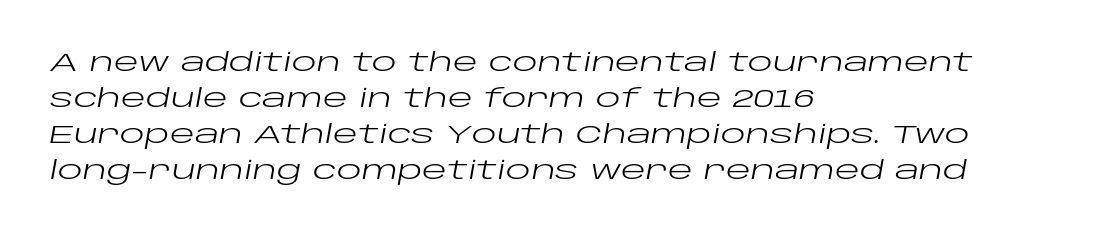
Leading matches the norm, producing a regular column. An italicized treatment has been applied to the whole sample. This sample uses plain, unmodified letter spacing. The ragged edge is on the right, which tells us the setting is flush left.
